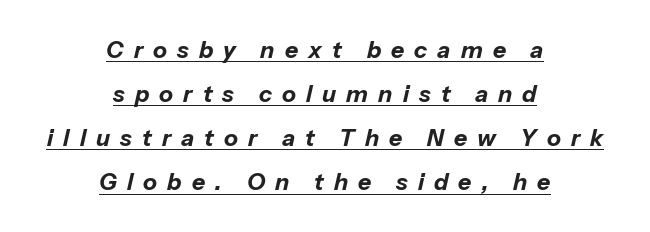
The text carries the slant typical of an italic or oblique font. A student would call this center alignment; a typographer would say set centered. Strokes here are thick enough to call this a true bold. Someone cranked the tracking dial way up on this one.
